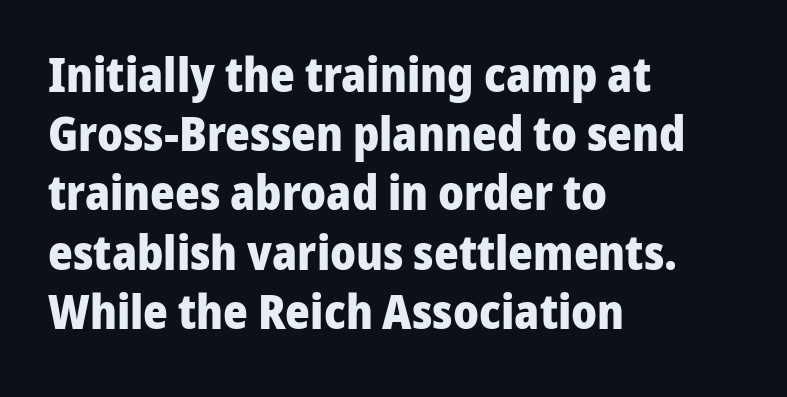
Q: Is the text bold? A: Yes.
Q: Is the text italic (slanted)? A: No, it is upright.
Q: Is the typeface a serif or a sans-serif typeface? A: Sans-serif.
Q: Is the text underlined? A: No.
Q: How is the paragraph aligned? A: Left-aligned.
Q: Is the spacing between letters normal or unusually wide? A: Normal.
Q: Is the spacing between lines tight, normal or loose? A: Normal.
Q: Width (condensed, normal, or wide)? A: Normal.
Q: Stroke contrast? A: Low.
Q: x-height? A: Medium.
Q: Monospaced? A: No.
